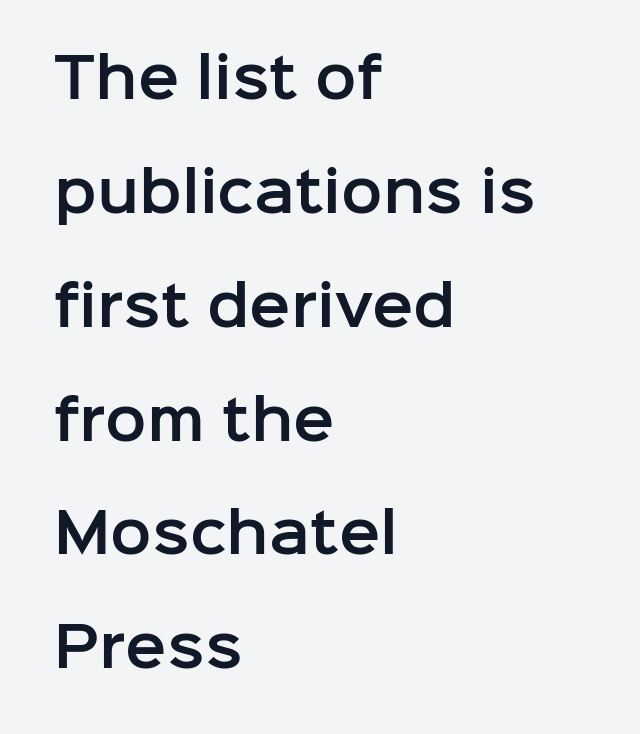
{"serif": "no", "italic": "no", "width": "normal", "stroke_contrast": "low", "x_height": "medium", "monospaced": "no", "underline": "no", "align": "left", "line_spacing": "loose", "line_spacing_ratio": 2.07, "letter_spacing": "normal", "letter_spacing_em": 0.0, "glyph_px": 55}
